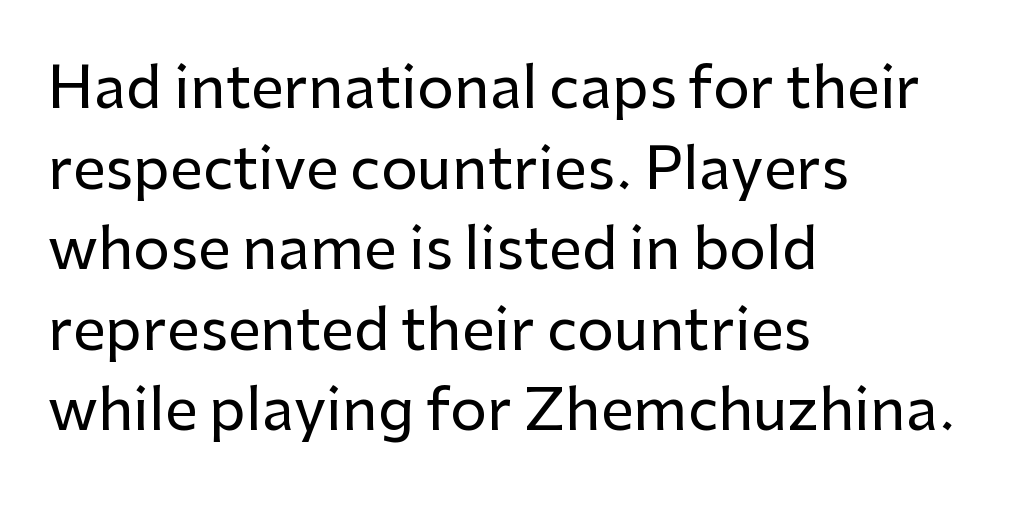
Note: no serifs on the glyphs. The compositor pushed each line to the left boundary. Is there any slant? The stems are plumb. Letter spacing: default. Varying glyph widths throughout — classic text-font behaviour. The string is rendered with underlining switched off.
